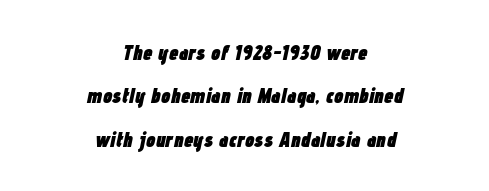
Leading: increased. The passage shown has conventional tracking throughout. The lettering tilts uniformly, giving the passage an italic look. Quick note: underline off. Typeset on center — no edge is straight. Strong, thick strokes mark this as bold type.
